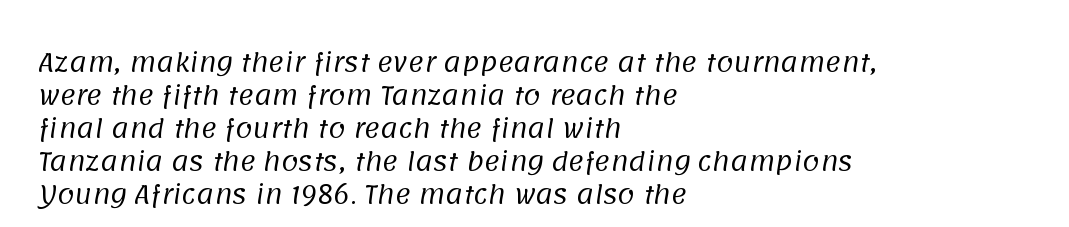
Type without underlining. Successive baselines arrive at the customary interval. The typesetting does not lean heavy: it is not bold. The text block is weighted toward the left margin, trailing off unevenly rightward. The horizontal fit of the characters is conventional and even.
